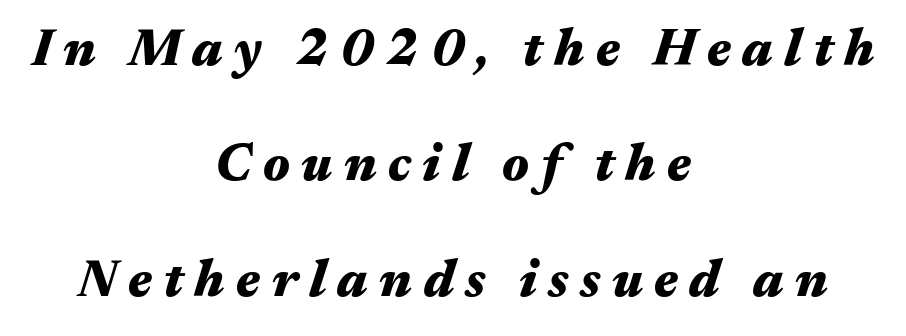
The image shows 52 px heavy, wide type, italic (leaning right); set centered, loose line spacing (2.22x), unusually wide letter spacing (+0.22 em), not underlined; medium stroke contrast and a medium x-height.
